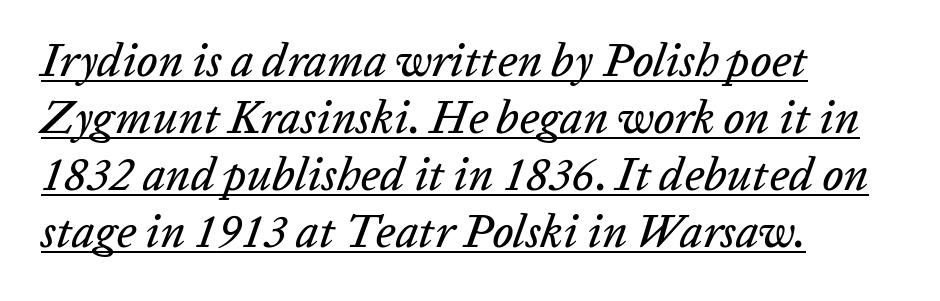
The image shows 46 px text type, italic (leaning right); set left-aligned, line spacing 1.24x, normal letter spacing, underlined; low stroke contrast and a medium x-height.
